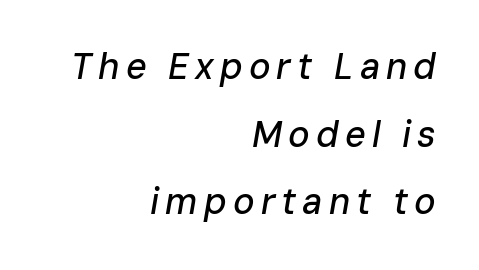
Q: Is the text italic (slanted)? A: Yes, it leans right by about 10 degrees.
Q: Is the text underlined? A: No.
Q: How is the paragraph aligned? A: Right-aligned.
Q: Width (condensed, normal, or wide)? A: Normal.
Q: Stroke contrast? A: Low.
Q: x-height? A: Medium.
Q: Monospaced? A: No.
